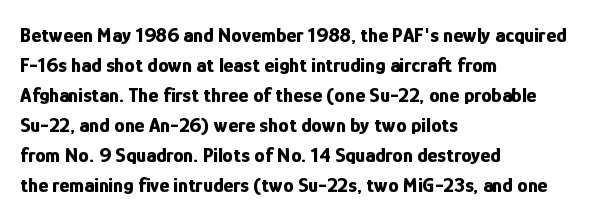
The image shows 21 px bold type, upright; set left-aligned, normal line spacing (1.43x), normal letter spacing, not underlined.
